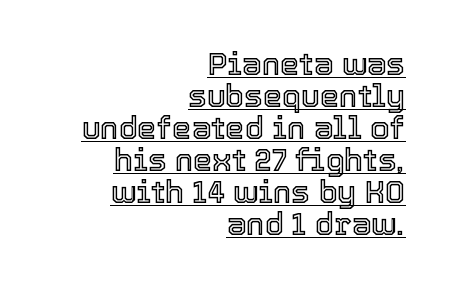
{"italic": "no", "width": "normal", "x_height": "medium", "monospaced": "no", "underline": "yes", "align": "right", "line_spacing": "tight", "line_spacing_ratio": 1.03, "letter_spacing": "normal", "letter_spacing_em": 0.0, "glyph_px": 31}
